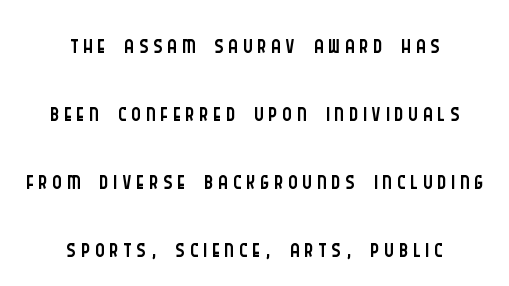
Q: Is the text bold? A: No.
Q: Is the text italic (slanted)? A: No, it is upright.
Q: Is the typeface a serif or a sans-serif typeface? A: Sans-serif.
Q: Is the text underlined? A: No.
Q: How is the paragraph aligned? A: Centered.
Q: Width (condensed, normal, or wide)? A: Condensed.
Q: Stroke contrast? A: Low.
Q: x-height? A: Large.
Q: Monospaced? A: No.
